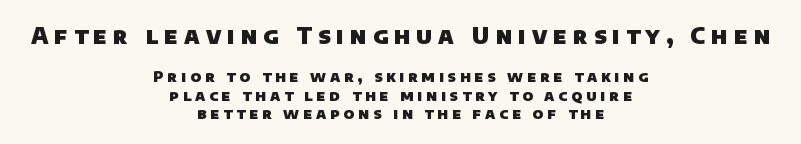
The image shows 23 px bold type; set centered, line spacing 1.22x, unusually wide letter spacing (+0.26 em), not underlined; the first (top) block is 1.53x larger.
